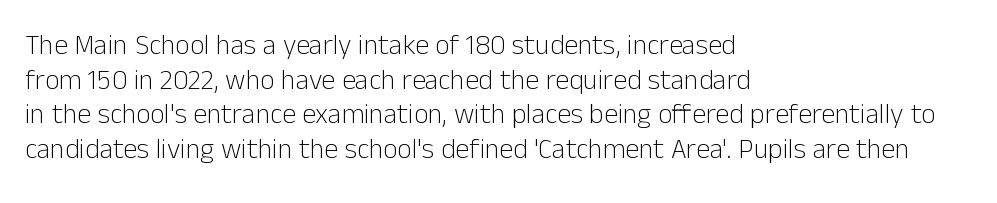
Inter-character spacing is left at the font's built-in metrics. The cut favours lightness, reaching ordinary text weight at its darkest. The face used here is a sans, in the tradition of grotesques and geometrics. The lines in this sample share a left origin and differ only in where they stop.
